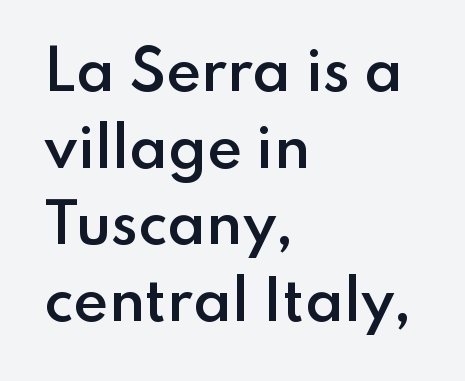
Q: Is the text bold? A: Semi-bold.
Q: Is the text italic (slanted)? A: No, it is upright.
Q: Is the typeface a serif or a sans-serif typeface? A: Sans-serif.
Q: Is the text underlined? A: No.
Q: How is the paragraph aligned? A: Left-aligned.
Q: Is the spacing between letters normal or unusually wide? A: Normal.
Q: Is the spacing between lines tight, normal or loose? A: Normal.
Q: Width (condensed, normal, or wide)? A: Normal.
Q: Stroke contrast? A: Low.
Q: x-height? A: Small.
Q: Monospaced? A: No.
